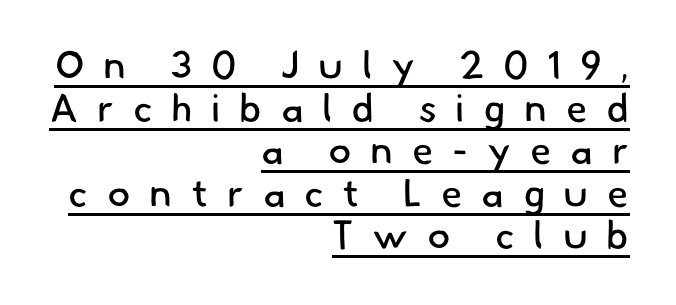
Q: Is the text bold? A: No.
Q: Is the typeface a serif or a sans-serif typeface? A: Sans-serif.
Q: Is the text underlined? A: Yes.
Q: How is the paragraph aligned? A: Right-aligned.
Q: Is the spacing between letters normal or unusually wide? A: Unusually wide.
Q: Is the spacing between lines tight, normal or loose? A: Tight.
Q: Width (condensed, normal, or wide)? A: Normal.
Q: Stroke contrast? A: Low.
Q: x-height? A: Small.
Q: Monospaced? A: No.
